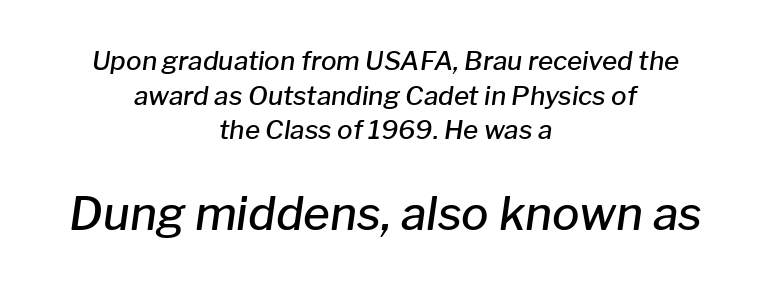
Q: Is the text bold? A: Semi-bold.
Q: Is the text italic (slanted)? A: Yes, it leans right by about 8 degrees.
Q: Is the text underlined? A: No.
Q: How is the paragraph aligned? A: Centered.
Q: Is the spacing between letters normal or unusually wide? A: Normal.
Q: Is the spacing between lines tight, normal or loose? A: Normal.
Q: Which block of text is set in a larger size, the first (top) or the second (bottom)? A: The second (bottom) one.
Q: Width (condensed, normal, or wide)? A: Normal.
Q: Stroke contrast? A: Low.
Q: x-height? A: Medium.
Q: Monospaced? A: No.
